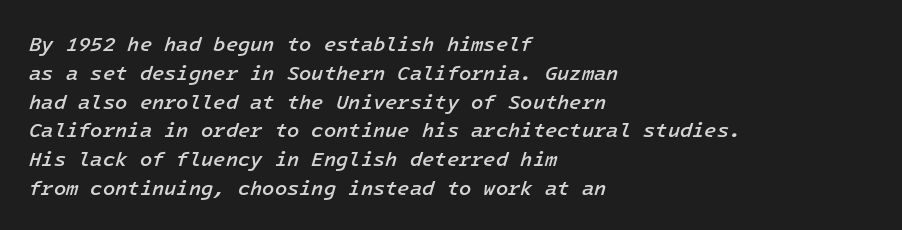
Q: Is the text bold? A: Semi-bold.
Q: Is the text italic (slanted)? A: Yes, it leans right by about 16 degrees.
Q: Is the text underlined? A: No.
Q: How is the paragraph aligned? A: Left-aligned.
Q: Is the spacing between letters normal or unusually wide? A: Normal.
Q: Is the spacing between lines tight, normal or loose? A: Normal.
